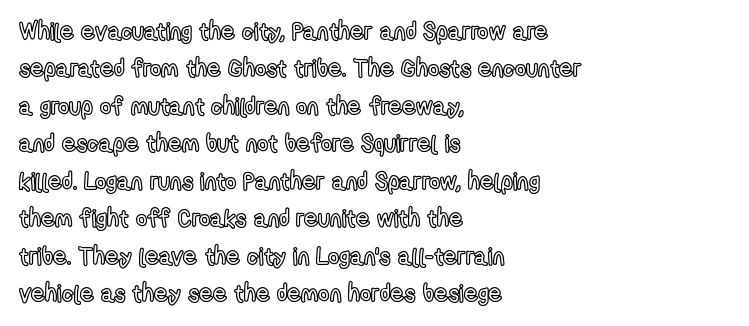
{"italic": "no", "underline": "no", "align": "left", "line_spacing": "normal", "line_spacing_ratio": 1.56, "letter_spacing": "normal", "letter_spacing_em": 0.0, "glyph_px": 24}
